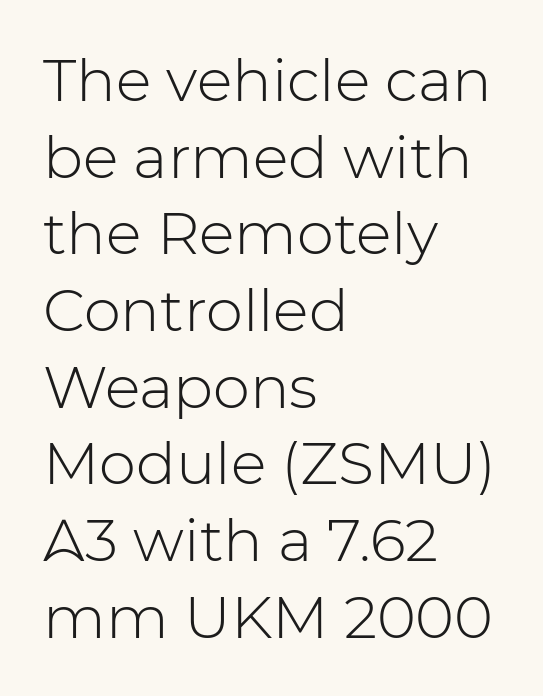
The image shows 59 px light sans-serif type, upright; set left-aligned, normal line spacing (1.3x), normal letter spacing, not underlined; low stroke contrast and a medium x-height.
